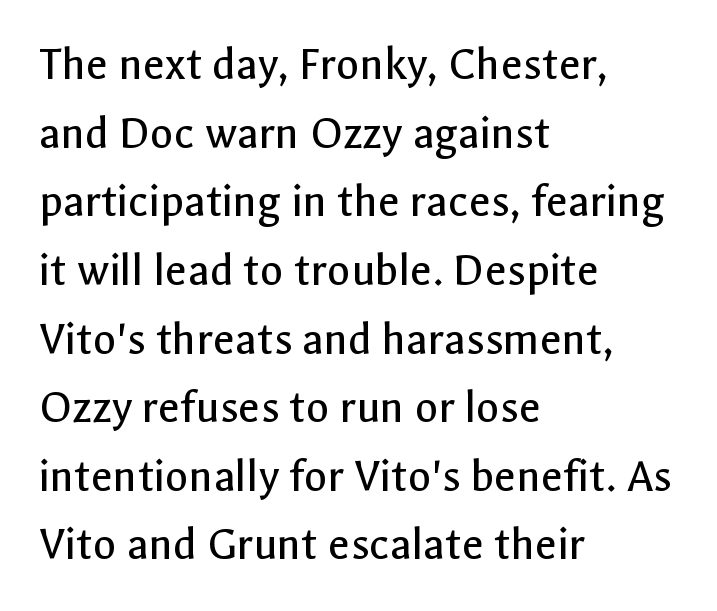
{"serif": "no", "italic": "no", "bold": "no", "weight": "regular", "width": "normal", "x_height": "medium", "monospaced": "no", "underline": "no", "align": "left", "line_spacing": "normal", "line_spacing_ratio": 1.43, "letter_spacing": "normal", "letter_spacing_em": 0.0, "glyph_px": 48}
